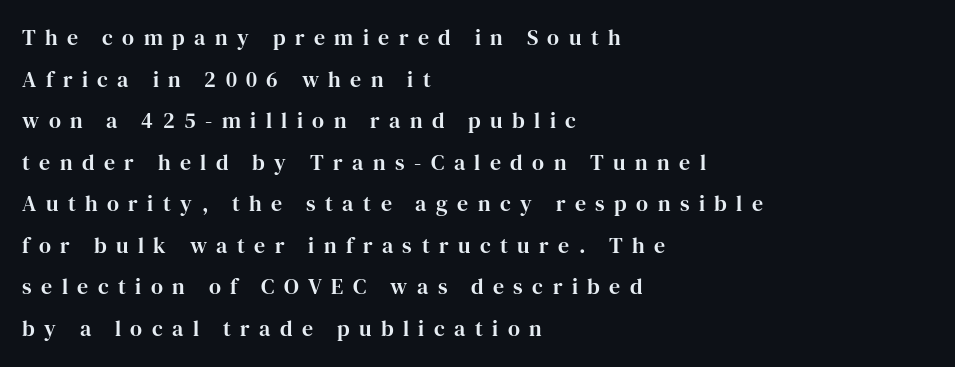
The image shows 22 px text type, upright; set left-aligned, line spacing 1.89x, unusually wide letter spacing (+0.43 em), not underlined.
